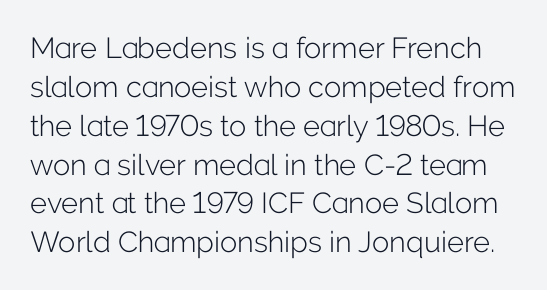
{"serif": "no", "italic": "no", "bold": "no", "weight": "light", "width": "normal", "stroke_contrast": "low", "x_height": "medium", "monospaced": "no", "underline": "no", "line_spacing": "normal", "line_spacing_ratio": 1.34, "letter_spacing": "normal", "letter_spacing_em": 0.0, "glyph_px": 29}
